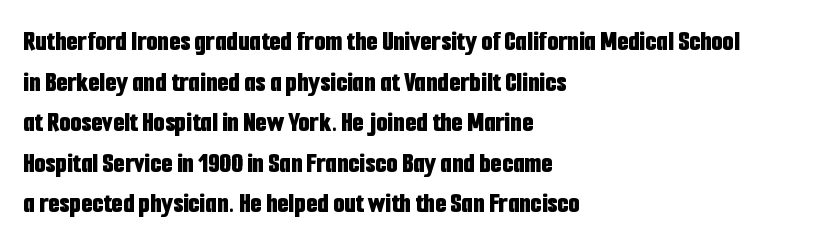
In terms of posture, this sample is upright. Anything drawn beneath the words? Only blank space. These lines are rendered in a variable-pitch font. The designer went with a sans here, leaving each stem footless. The rag falls on the right side of this text block. Does the leading feel generous? No, just average.
